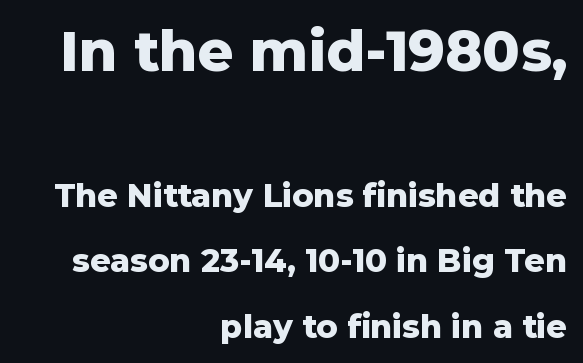
All the whitespace from short lines collects on the left. The face used here is rendered with its standard letterfit. What weight is shown? A full bold with thick strokes. Does the bottom block carry the larger type? No, the top block does.
